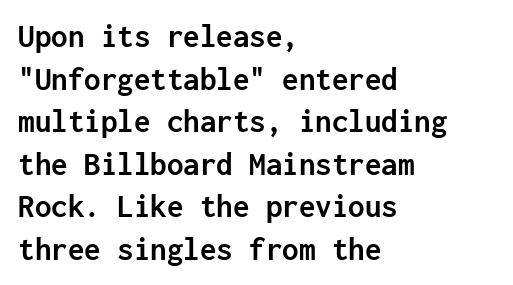
The passage shown is typed in a monospace face where columns stay perfectly aligned. This rendering uses left alignment, leaving the right contour irregular. The rendering uses a moderate line-height, typical for paragraphs. A dark, heavy texture on the line: the type is bold.
